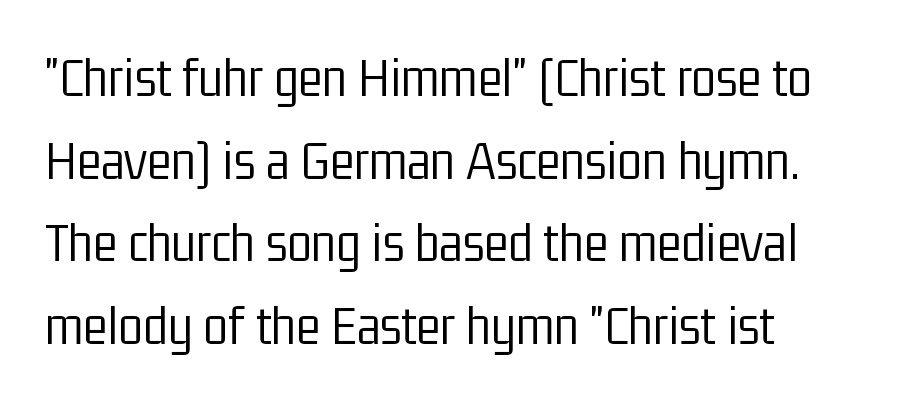
A typesetter would label this face a sans. Here the designer chose a conventional face with non-uniform glyph widths. Regarding leading, the lines here are spaced in the standard way. No letter is thick-stroked: the sample isn't bold. Layout note: lines flush left.
